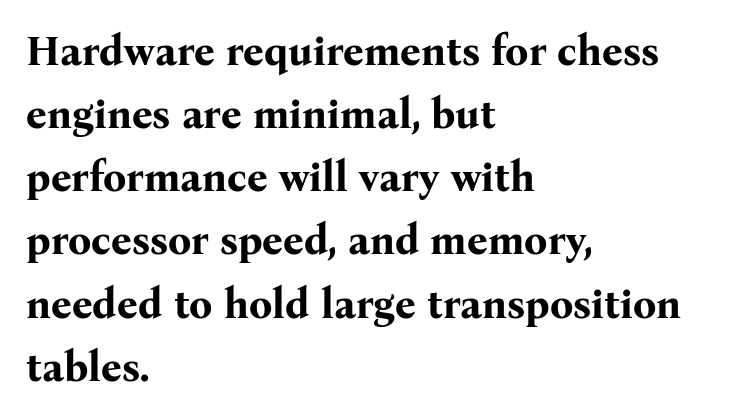
If you drew a line through each stem, it would be perfectly vertical. Teacher's note: observe the even left margin — that is flush-left alignment. Words appear dense and cohesive because spacing is normal. Plain, unruled lines of type.
